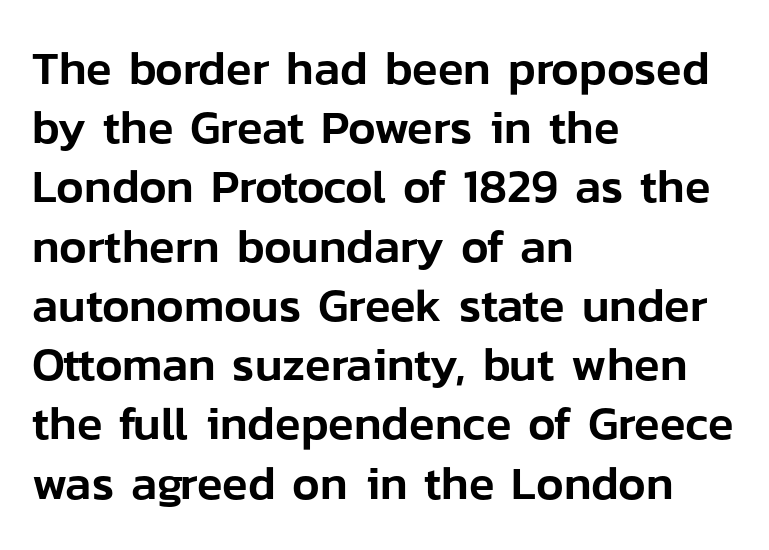
A roman cut, with each character standing at attention. A clean baseline with only descenders dipping below it. Note: no serifs on the glyphs. Which margin do the lines hug? The left one — the right edge is uneven. These lines keep a tight, regular rhythm from letter to letter. The rendering uses natural spacing where letterforms have individual widths.
